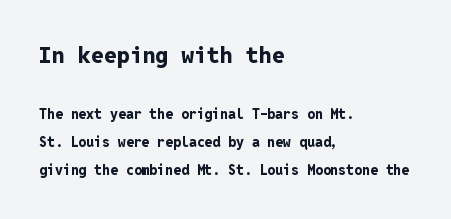
The area under the type is left untouched. Compared with typical paragraphs, the rows here are farther apart. The lettering holds an erect, upright posture throughout. The lines are quadded left. Is the letter spacing exaggerated? No — it looks like the ordinary default. Caption: upper text group enlarged, lower text group reduced.
